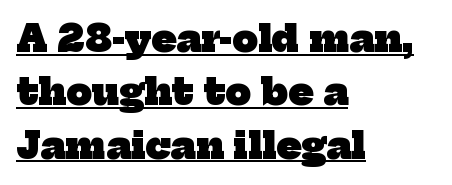
Every word sits above its own underline. Vertically, the passage feels balanced, rows spaced as you'd expect. These lines are rendered in a variable-pitch font. Is the block centered? No — it sits flush against the left margin. This rendering employs a face with finishing strokes, i.e., a serif. Each word holds together tightly as a unit, with standard inter-letter gaps.
